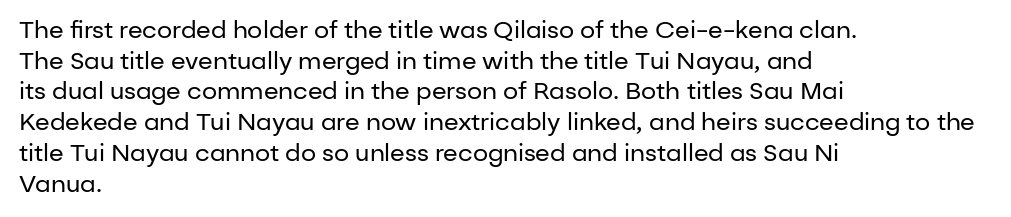
Is the type heavy? It reads as light-to-regular instead. Leftover space on each line is placed entirely after the last word. Characters follow at the spacing the type designer built in. The passage shown stacks its lines at a standard gap.
